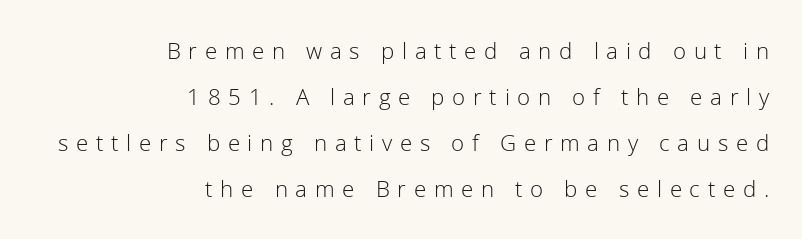
The passage is arranged like a letterhead date or caption credit — flush right. Unlike italic type, these characters show no tilt at all. Decoration check: the copy has no underline. If you measured baseline to baseline, you'd find a long distance. Think standard paragraph weight, or any step lighter than that.
